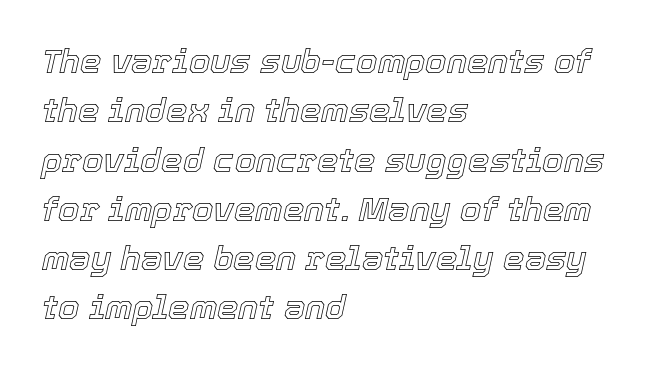
Q: Is the text italic (slanted)? A: Yes, it leans right by about 12 degrees.
Q: Is the text underlined? A: No.
Q: How is the paragraph aligned? A: Left-aligned.
Q: Is the spacing between letters normal or unusually wide? A: Normal.
Q: Is the spacing between lines tight, normal or loose? A: Normal.
Q: Width (condensed, normal, or wide)? A: Normal.
Q: x-height? A: Medium.
Q: Monospaced? A: No.
